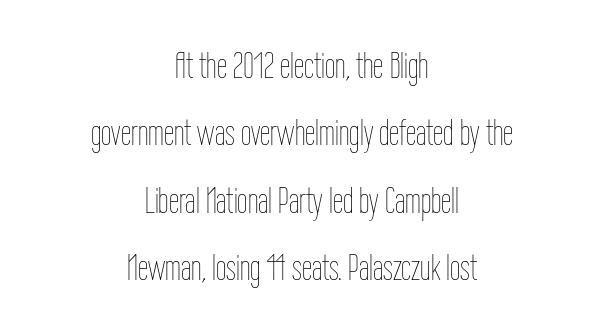
This reads as an unemphasized weight, regular at the heaviest. Here the glyphs are tracked normally, forming tight word shapes. Posture: straight, roman, zero tilt. Anything drawn beneath the words? Only blank space.
